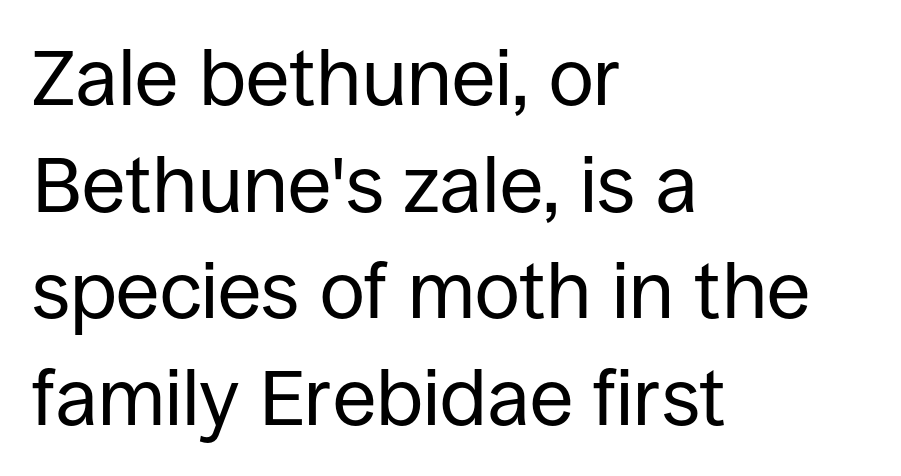
The image shows 79 px regular-weight sans-serif type, upright; set left-aligned, normal line spacing (1.35x), normal letter spacing, not underlined; low stroke contrast and a large x-height.
